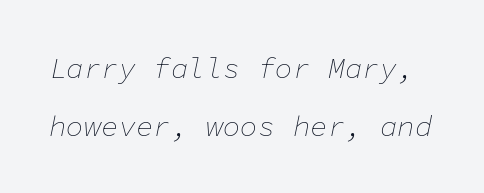
The image shows 29 px thin type, italic (leaning right), monospaced; set loose line spacing (2.0x), normal letter spacing, not underlined; low stroke contrast and a medium x-height.
